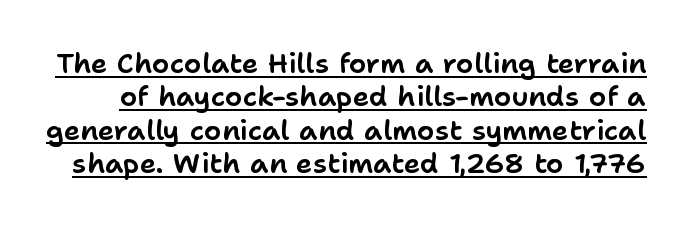
Q: Is the text italic (slanted)? A: No, it is upright.
Q: Is the typeface a serif or a sans-serif typeface? A: Sans-serif.
Q: Is the text underlined? A: Yes.
Q: Is the spacing between letters normal or unusually wide? A: Normal.
Q: Width (condensed, normal, or wide)? A: Normal.
Q: Stroke contrast? A: Low.
Q: x-height? A: Medium.
Q: Monospaced? A: No.
